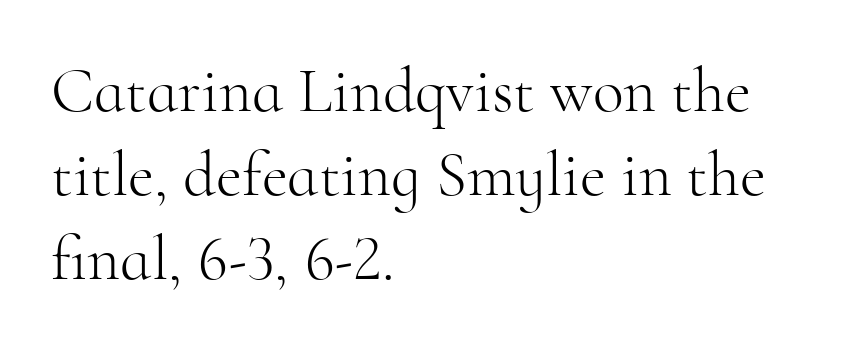
Q: Is the text bold? A: No.
Q: Is the text italic (slanted)? A: No, it is upright.
Q: Is the typeface a serif or a sans-serif typeface? A: Serif.
Q: Is the text underlined? A: No.
Q: How is the paragraph aligned? A: Left-aligned.
Q: Is the spacing between letters normal or unusually wide? A: Normal.
Q: Is the spacing between lines tight, normal or loose? A: Normal.
Q: Width (condensed, normal, or wide)? A: Normal.
Q: Stroke contrast? A: High.
Q: x-height? A: Small.
Q: Monospaced? A: No.
